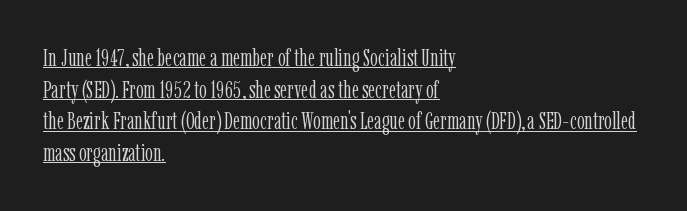
Spacing between characters is what you'd get straight out of the box. Reading down the column, the eye jumps a familiar distance to each next line. Students, observe the line beneath the letters — that is underlining. The weight would be labelled regular, book, light, or lighter still. The passage is arranged the way most books set body copy — flush left.
